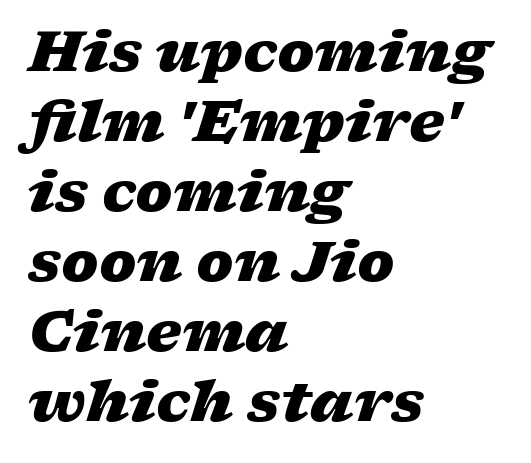
Q: Is the text bold? A: Yes.
Q: Is the text italic (slanted)? A: Yes, it leans right by about 17 degrees.
Q: Is the text underlined? A: No.
Q: How is the paragraph aligned? A: Left-aligned.
Q: Is the spacing between letters normal or unusually wide? A: Normal.
Q: Is the spacing between lines tight, normal or loose? A: Normal.
Q: Width (condensed, normal, or wide)? A: Wide.
Q: Stroke contrast? A: Low.
Q: x-height? A: Medium.
Q: Monospaced? A: No.
